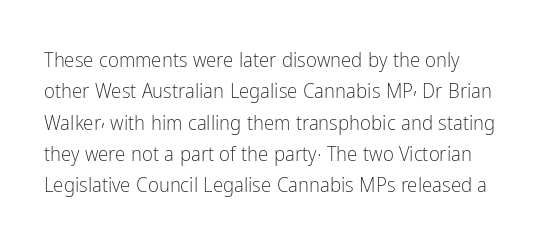
{"italic": "no", "bold": "no", "underline": "no", "align": "left", "line_spacing": "normal", "line_spacing_ratio": 1.49, "letter_spacing": "normal", "letter_spacing_em": 0.0, "glyph_px": 21}
